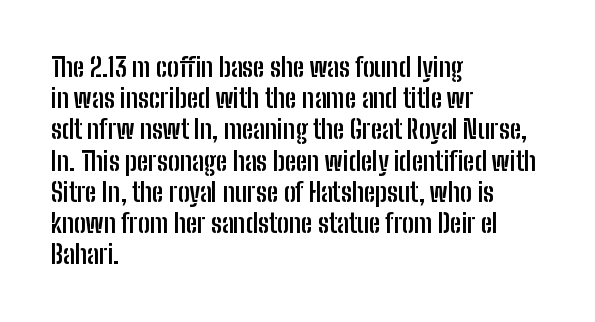
{"italic": "no", "bold": "yes", "underline": "no", "align": "left", "line_spacing_ratio": 1.2, "letter_spacing": "normal", "letter_spacing_em": 0.0, "glyph_px": 26}
